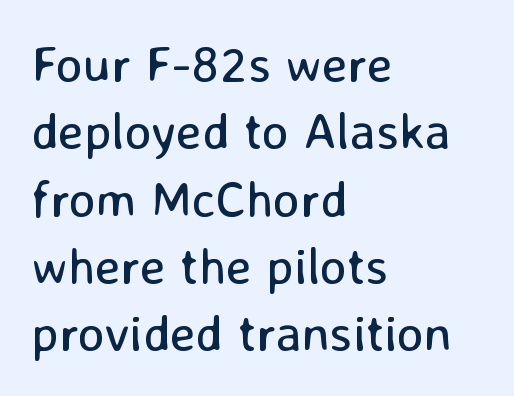
{"serif": "no", "italic": "no", "bold": "no", "weight": "regular", "width": "normal", "stroke_contrast": "low", "x_height": "medium", "monospaced": "no", "underline": "no", "align": "left", "line_spacing": "normal", "line_spacing_ratio": 1.32, "letter_spacing": "normal", "letter_spacing_em": 0.0, "glyph_px": 51}
